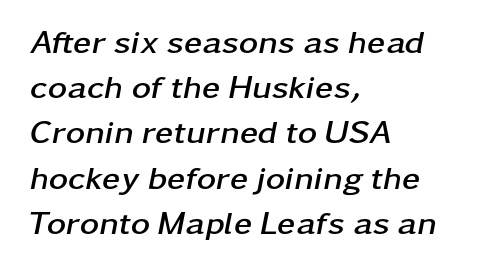
The image shows 33 px semibold, wide type, italic (leaning right); set left-aligned, normal line spacing (1.37x), normal letter spacing, not underlined; low stroke contrast and a medium x-height.
